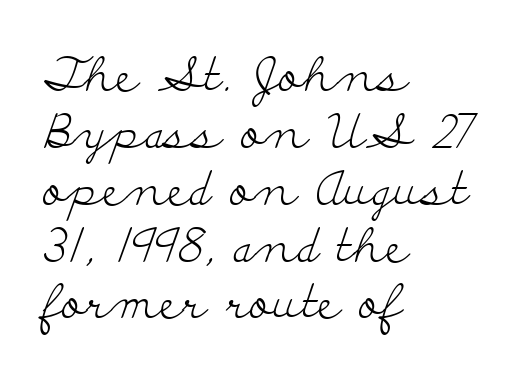
The ragged edge is on the right, which tells us the setting is flush left. Varying glyph widths throughout — classic text-font behaviour. Is the stroke heavy? The answer is a plain regular-or-lighter. Nobody drew a line under any word here.
